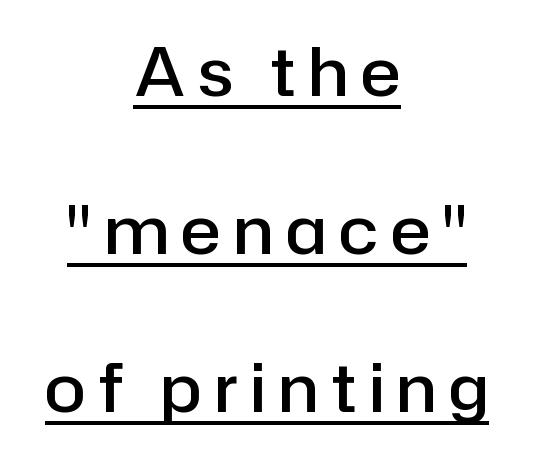
You could not count columns in this text — the font is proportionally spaced. The space between consecutive lines is lavish. The paragraph shown floats in the horizontal middle. Summary of weight: moderately heavy, a semibold. The designer went with a sans here, leaving each stem footless. Notice how the stems are strictly vertical — no italics here.
